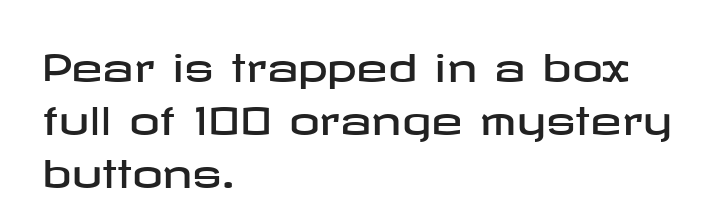
Q: Is the text italic (slanted)? A: No, it is upright.
Q: Is the typeface a serif or a sans-serif typeface? A: Sans-serif.
Q: Is the text underlined? A: No.
Q: How is the paragraph aligned? A: Left-aligned.
Q: Is the spacing between letters normal or unusually wide? A: Normal.
Q: Is the spacing between lines tight, normal or loose? A: Normal.
Q: Width (condensed, normal, or wide)? A: Wide.
Q: Stroke contrast? A: Low.
Q: x-height? A: Medium.
